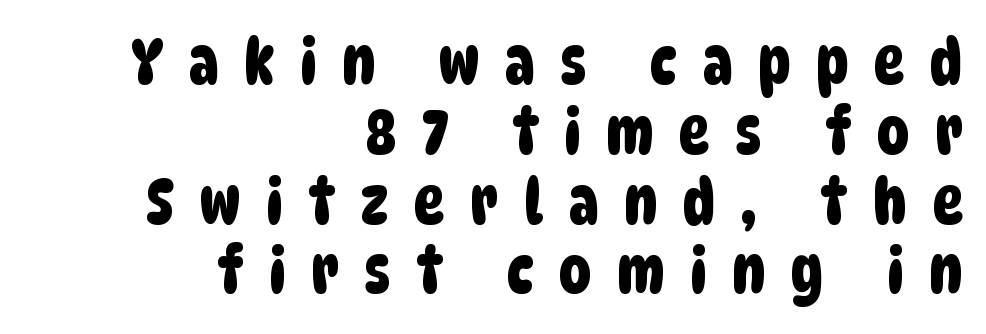
Nothing sits at the stroke ends, so this counts as sans-serif. Right-aligned paragraph, ragged on the left. You could only call the tracking loose — the letters float apart. Horizontal bands of white between lines are thin slivers.
